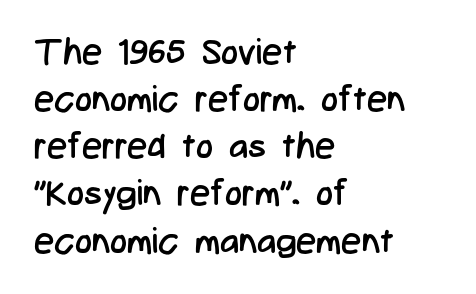
Q: Is the text bold? A: No.
Q: Is the text italic (slanted)? A: No, it is upright.
Q: Is the typeface a serif or a sans-serif typeface? A: Sans-serif.
Q: Is the text underlined? A: No.
Q: How is the paragraph aligned? A: Left-aligned.
Q: Is the spacing between letters normal or unusually wide? A: Normal.
Q: Is the spacing between lines tight, normal or loose? A: Normal.
Q: Width (condensed, normal, or wide)? A: Condensed.
Q: Stroke contrast? A: Low.
Q: x-height? A: Medium.
Q: Monospaced? A: No.
